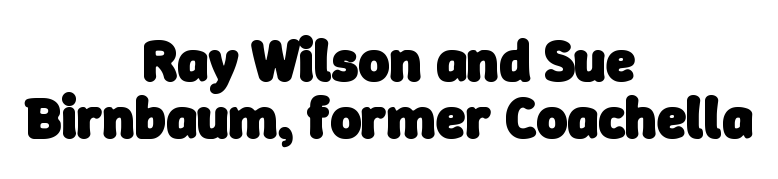
{"serif": "no", "bold": "yes", "weight": "heavy", "width": "normal", "stroke_contrast": "low", "x_height": "medium", "monospaced": "no", "underline": "no", "align": "center", "line_spacing": "tight", "line_spacing_ratio": 0.97, "letter_spacing": "normal", "letter_spacing_em": 0.0, "glyph_px": 59}
